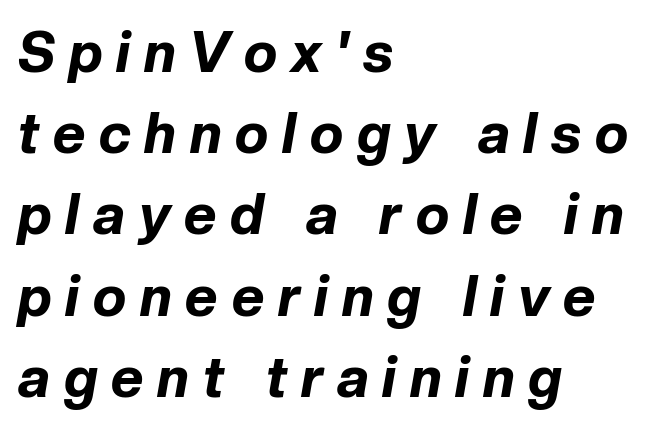
{"italic": "yes", "lean": "right", "slant_degrees": 10, "bold": "yes", "weight": "bold", "width": "normal", "stroke_contrast": "low", "x_height": "medium", "monospaced": "no", "underline": "no", "align": "left", "line_spacing": "normal", "line_spacing_ratio": 1.45, "letter_spacing": "wide", "letter_spacing_em": 0.25, "glyph_px": 56}
